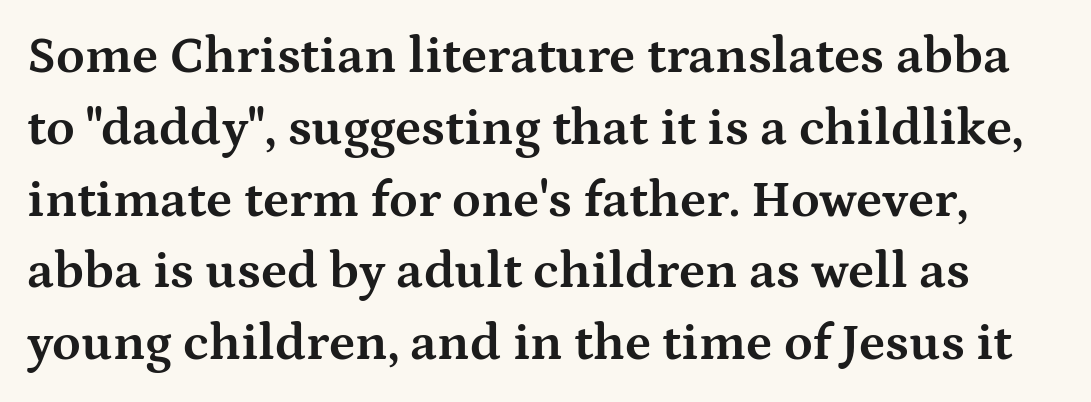
Q: Is the text bold? A: Yes.
Q: Is the text italic (slanted)? A: No, it is upright.
Q: Is the typeface a serif or a sans-serif typeface? A: Serif.
Q: Is the text underlined? A: No.
Q: Is the spacing between letters normal or unusually wide? A: Normal.
Q: Is the spacing between lines tight, normal or loose? A: Normal.
Q: Width (condensed, normal, or wide)? A: Wide.
Q: Stroke contrast? A: Medium.
Q: x-height? A: Medium.
Q: Monospaced? A: No.
